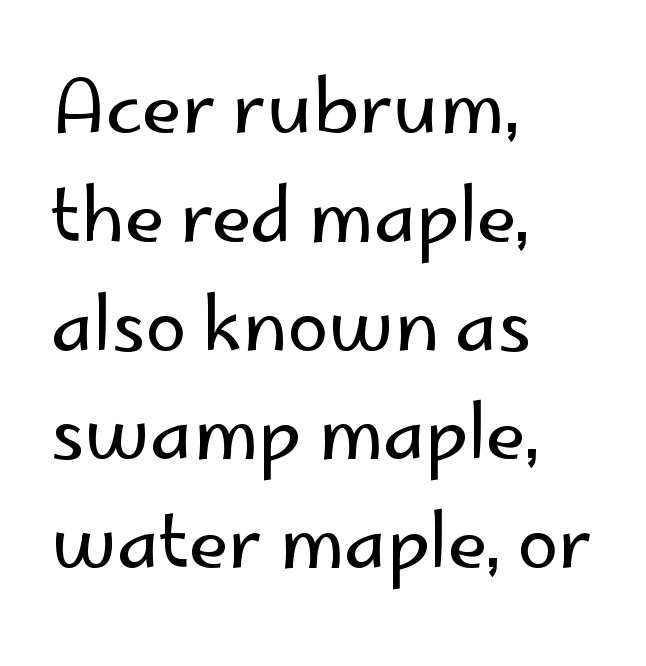
It's the straight-up-and-down kind of type. Serifs: no, the terminals of the letterforms are clean. The gap between lines stays unmarked. The face looks like a standard text weight, possibly lighter. Here the designer chose a conventional face with non-uniform glyph widths.
